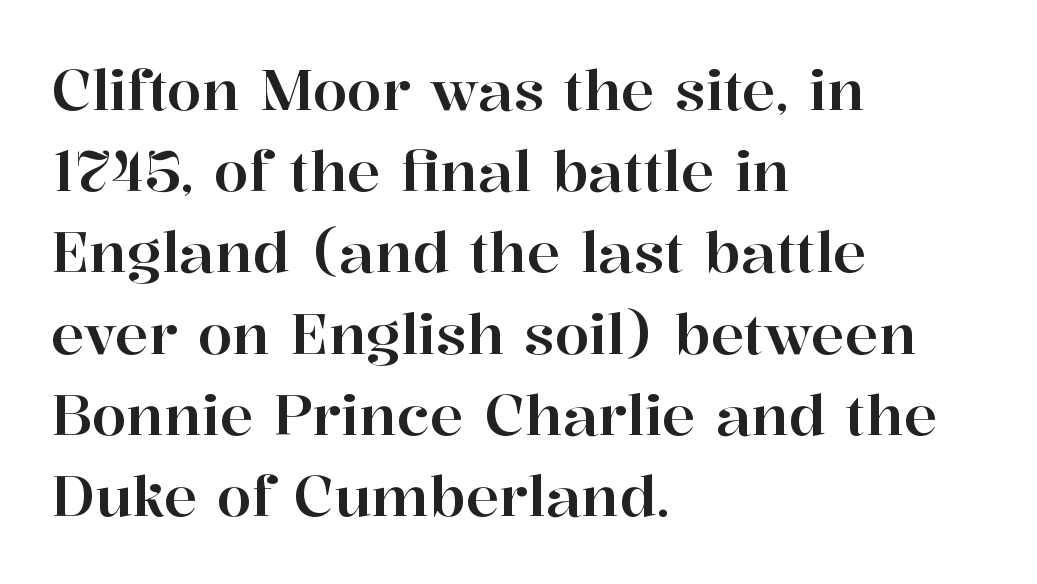
{"serif": "yes", "italic": "no", "width": "normal", "stroke_contrast": "high", "x_height": "medium", "monospaced": "no", "underline": "no", "align": "left", "line_spacing": "normal", "line_spacing_ratio": 1.45, "letter_spacing": "normal", "letter_spacing_em": 0.0, "glyph_px": 56}
